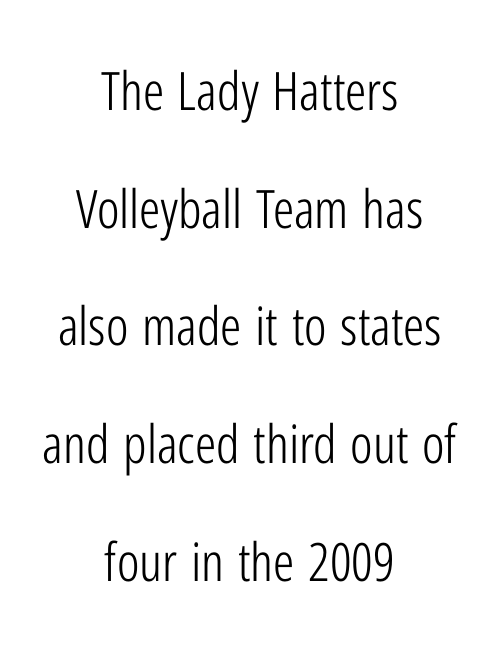
{"serif": "no", "italic": "no", "bold": "no", "weight": "light", "width": "condensed", "stroke_contrast": "low", "x_height": "medium", "monospaced": "no", "underline": "no", "align": "center", "line_spacing": "loose", "line_spacing_ratio": 2.22, "letter_spacing": "normal", "letter_spacing_em": 0.0, "glyph_px": 53}
